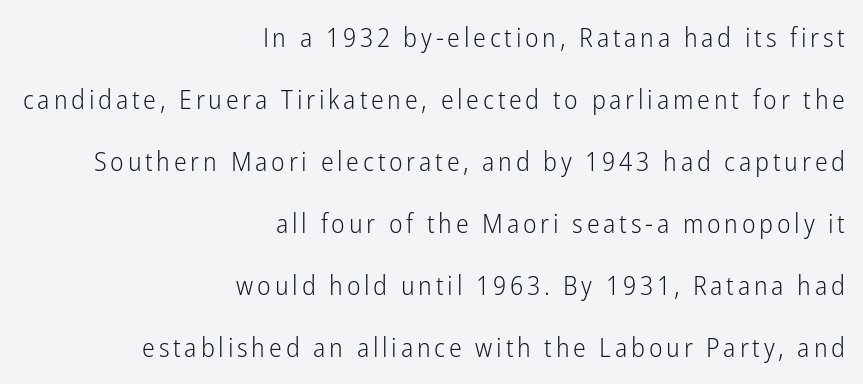
The image shows 27 px text type, upright; set right-aligned, loose line spacing (2.3x), not underlined.
